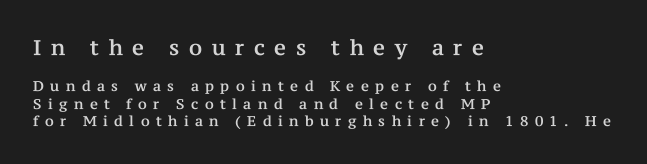
{"italic": "no", "underline": "no", "align": "left", "line_spacing": "normal", "line_spacing_ratio": 1.25, "letter_spacing": "wide", "letter_spacing_em": 0.46, "larger_block": "first", "size_ratio": 1.5, "glyph_px": 21}
